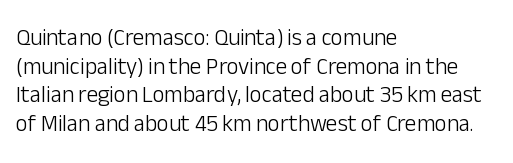
The image shows 23 px text type, upright; set left-aligned, normal line spacing (1.25x), normal letter spacing, not underlined.
